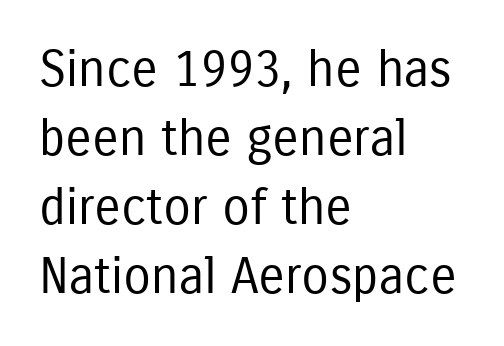
Q: Is the text bold? A: No.
Q: Is the text italic (slanted)? A: No, it is upright.
Q: Is the typeface a serif or a sans-serif typeface? A: Sans-serif.
Q: Is the text underlined? A: No.
Q: How is the paragraph aligned? A: Left-aligned.
Q: Is the spacing between letters normal or unusually wide? A: Normal.
Q: Is the spacing between lines tight, normal or loose? A: Normal.
Q: Width (condensed, normal, or wide)? A: Condensed.
Q: Stroke contrast? A: Low.
Q: x-height? A: Medium.
Q: Monospaced? A: No.
